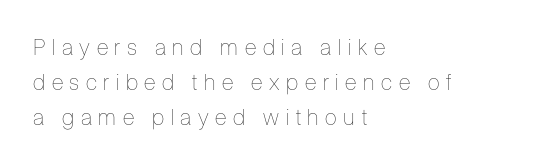
{"italic": "no", "bold": "no", "underline": "no", "align": "left", "line_spacing": "normal", "line_spacing_ratio": 1.59, "letter_spacing": "wide", "letter_spacing_em": 0.3, "glyph_px": 22}
